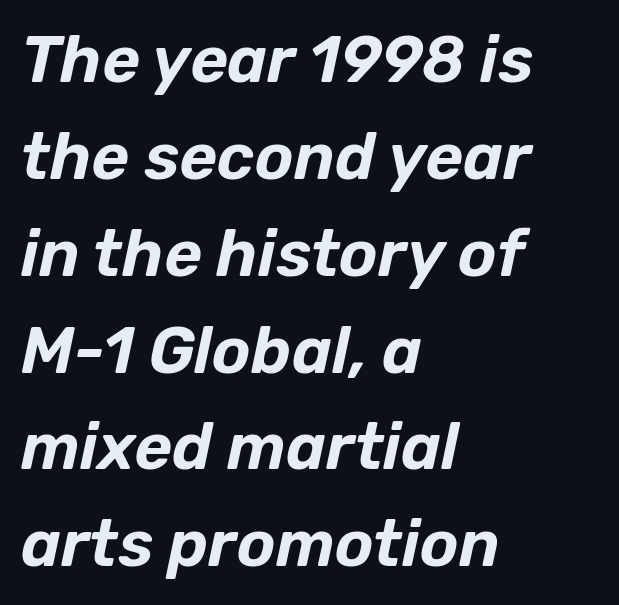
{"italic": "yes", "lean": "right", "slant_degrees": 12, "width": "normal", "stroke_contrast": "low", "x_height": "medium", "monospaced": "no", "underline": "no", "align": "left", "line_spacing": "normal", "line_spacing_ratio": 1.49, "letter_spacing": "normal", "letter_spacing_em": 0.0, "glyph_px": 65}
